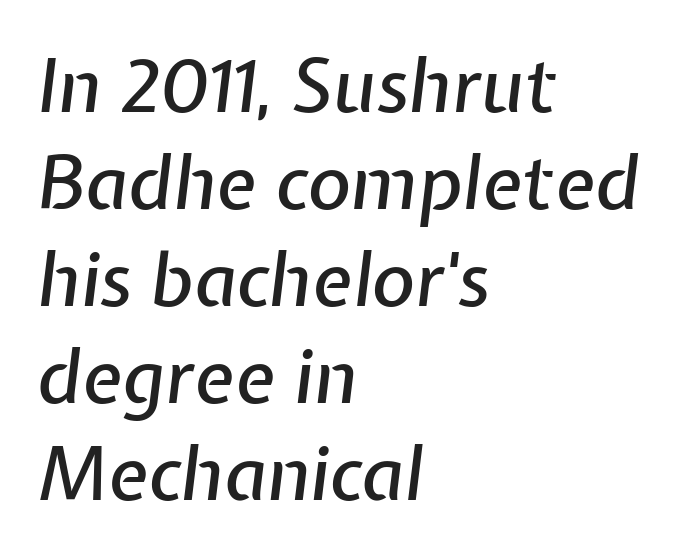
A bare baseline throughout the passage. You could not count columns in this text — the font is proportionally spaced. Leading matches the norm, producing a regular column. The glyphs look as if they've been sheared to an angle.
